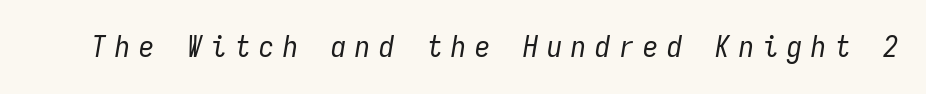
Someone cranked the tracking dial way up on this one. The whole block is typeset with a tilt. Do the characters align in a grid? Yes, the font is monospaced. Descenders are the only things crossing below the line.
